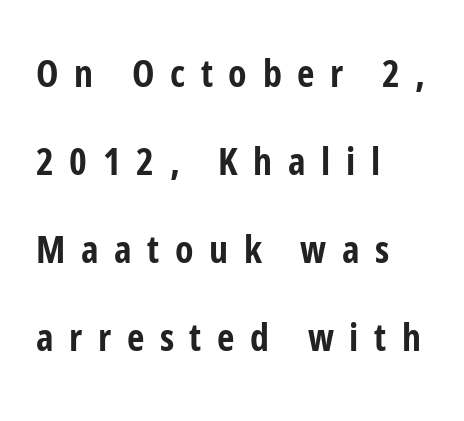
Q: Is the text bold? A: Yes.
Q: Is the text italic (slanted)? A: No, it is upright.
Q: Is the typeface a serif or a sans-serif typeface? A: Sans-serif.
Q: Is the text underlined? A: No.
Q: How is the paragraph aligned? A: Left-aligned.
Q: Is the spacing between letters normal or unusually wide? A: Unusually wide.
Q: Is the spacing between lines tight, normal or loose? A: Loose.
Q: Width (condensed, normal, or wide)? A: Condensed.
Q: Stroke contrast? A: Low.
Q: x-height? A: Medium.
Q: Monospaced? A: No.
